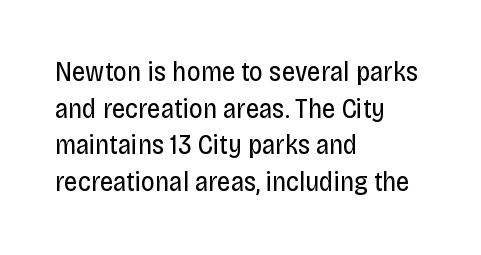
Q: Is the text bold? A: No.
Q: Is the text italic (slanted)? A: No, it is upright.
Q: Is the text underlined? A: No.
Q: How is the paragraph aligned? A: Left-aligned.
Q: Is the spacing between letters normal or unusually wide? A: Normal.
Q: Is the spacing between lines tight, normal or loose? A: Normal.
